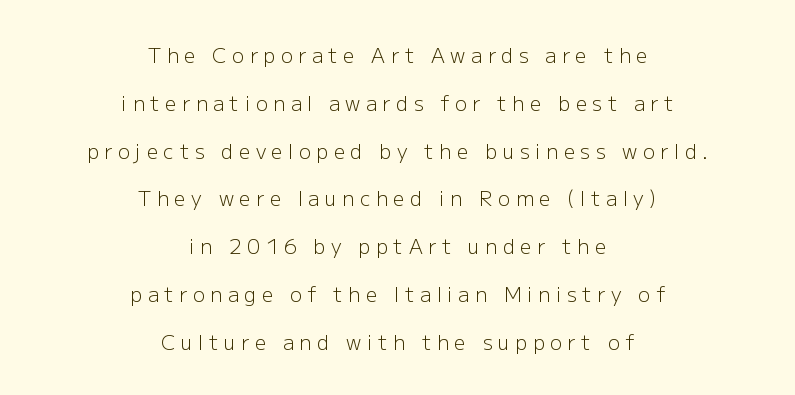
Q: Is the text bold? A: No.
Q: Is the text italic (slanted)? A: No, it is upright.
Q: Is the text underlined? A: No.
Q: How is the paragraph aligned? A: Centered.
Q: Is the spacing between letters normal or unusually wide? A: Unusually wide.
Q: Is the spacing between lines tight, normal or loose? A: Loose.
